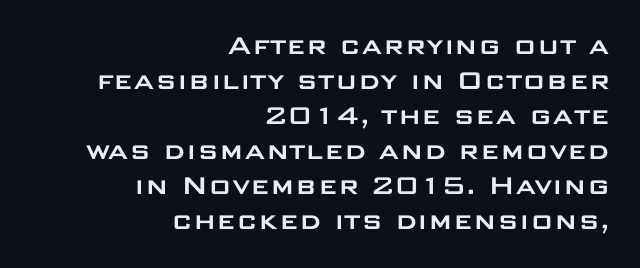
The image shows 31 px wide sans-serif type, upright; set right-aligned, tight line spacing (1.13x), normal letter spacing, not underlined; low stroke contrast and a large x-height.
